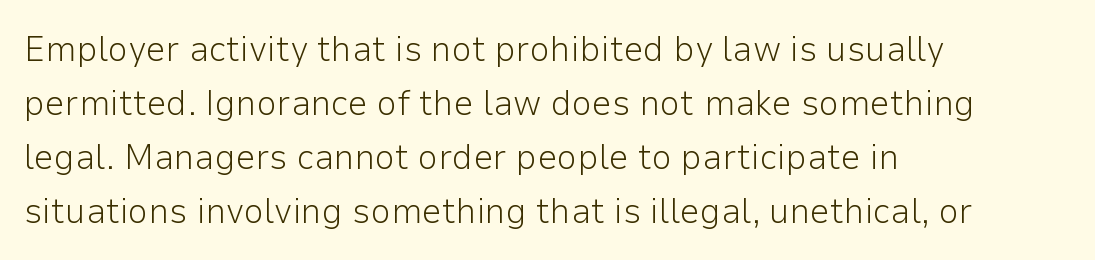
The image shows 36 px light sans-serif type, upright; set left-aligned, normal line spacing (1.5x), normal letter spacing, not underlined; low stroke contrast and a medium x-height.
